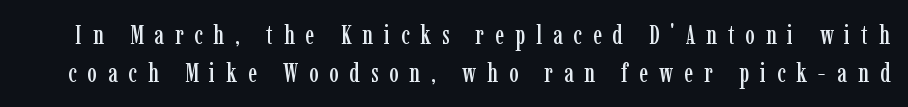
{"italic": "no", "underline": "no", "line_spacing": "normal", "line_spacing_ratio": 1.4, "letter_spacing": "wide", "letter_spacing_em": 0.4, "glyph_px": 27}
